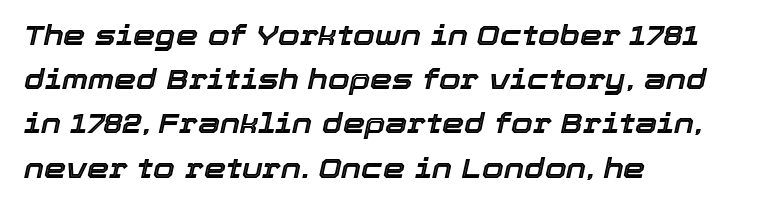
Q: Is the text italic (slanted)? A: Yes, it leans right by about 12 degrees.
Q: Is the text underlined? A: No.
Q: How is the paragraph aligned? A: Left-aligned.
Q: Is the spacing between letters normal or unusually wide? A: Normal.
Q: Is the spacing between lines tight, normal or loose? A: Normal.
Q: Width (condensed, normal, or wide)? A: Normal.
Q: x-height? A: Medium.
Q: Monospaced? A: No.
